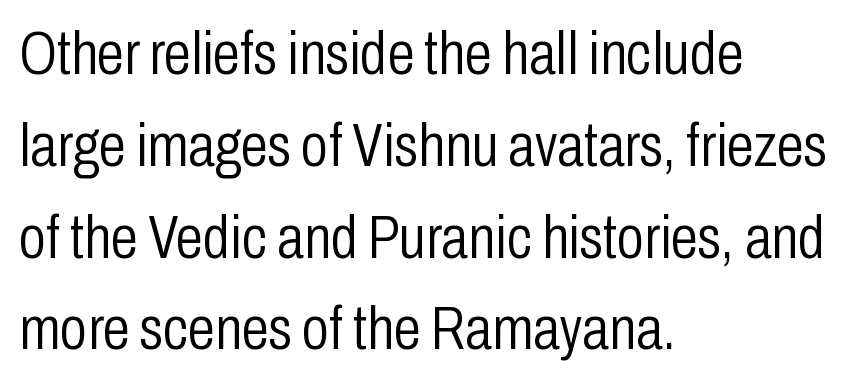
Ordinary non-slanted type is in use. These lines sit exactly where default settings would place them. The glyphs in this specimen are sans serif. A student would call this left alignment; a typographer would say flush left, rag right.
